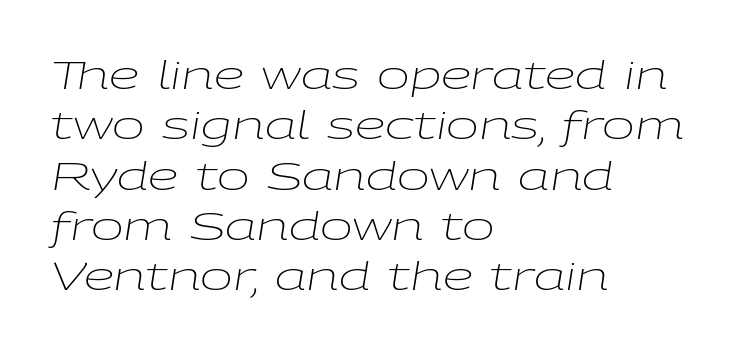
Q: Is the text bold? A: No.
Q: Is the text italic (slanted)? A: Yes, it leans right by about 9 degrees.
Q: Is the text underlined? A: No.
Q: How is the paragraph aligned? A: Left-aligned.
Q: Is the spacing between letters normal or unusually wide? A: Normal.
Q: Is the spacing between lines tight, normal or loose? A: Normal.
Q: Width (condensed, normal, or wide)? A: Wide.
Q: Stroke contrast? A: Low.
Q: x-height? A: Medium.
Q: Monospaced? A: No.
